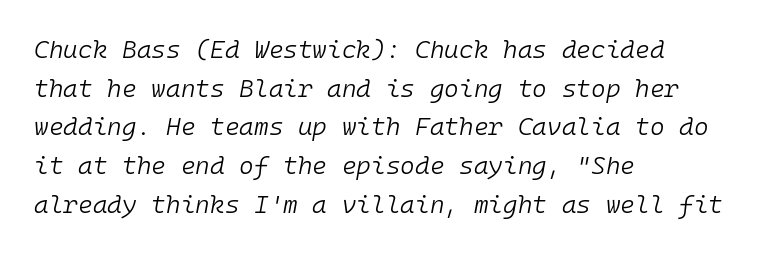
The image shows 25 px text type, italic (leaning right); set left-aligned, normal line spacing (1.55x), normal letter spacing, not underlined.
